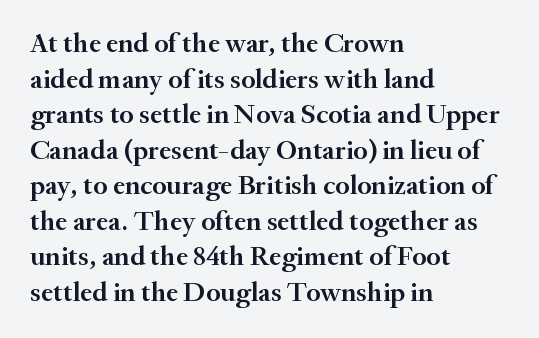
The image shows 28 px semibold serif type, upright; set left-aligned, normal line spacing (1.27x), normal letter spacing, not underlined; medium stroke contrast and a small x-height.
